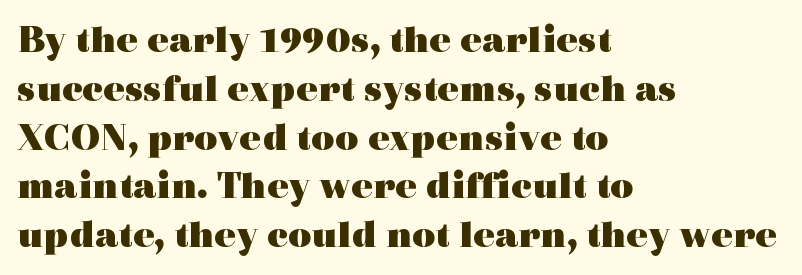
Q: Is the text bold? A: Yes.
Q: Is the text italic (slanted)? A: No, it is upright.
Q: Is the typeface a serif or a sans-serif typeface? A: Serif.
Q: Is the text underlined? A: No.
Q: How is the paragraph aligned? A: Left-aligned.
Q: Is the spacing between letters normal or unusually wide? A: Normal.
Q: Width (condensed, normal, or wide)? A: Wide.
Q: x-height? A: Medium.
Q: Monospaced? A: No.
